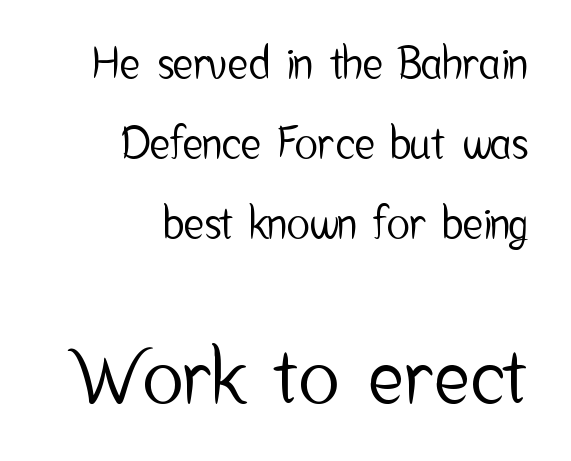
The image shows 75 px condensed sans-serif type, upright; set right-aligned, line spacing 1.86x, normal letter spacing, not underlined; the second (bottom) block is 1.74x larger; low stroke contrast and a medium x-height.
